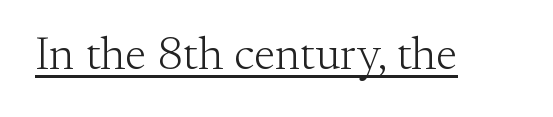
Classification — serif. Think of a printed novel: that variable character pitch is what you see here. The cut favours lightness, reaching ordinary text weight at its darkest. When letters stand straight like this, we call the style roman or upright.
